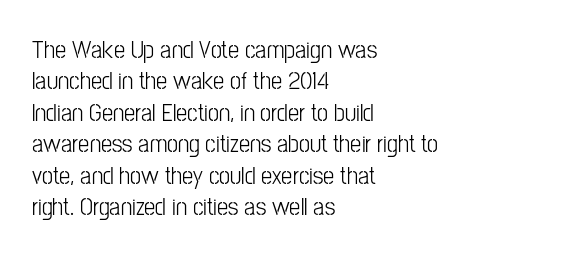
The image shows 25 px text type, upright; set left-aligned, normal line spacing (1.26x), normal letter spacing, not underlined.
